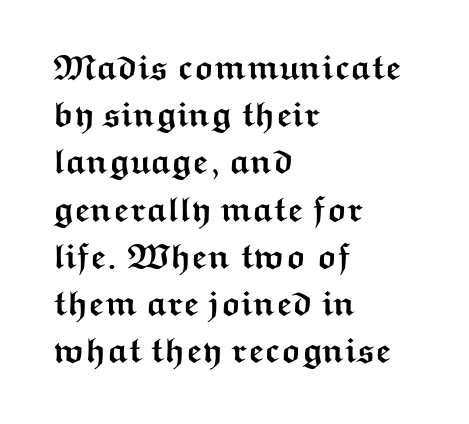
{"serif": "no", "italic": "no", "bold": "yes", "weight": "semibold", "width": "wide", "stroke_contrast": "medium", "x_height": "medium", "monospaced": "no", "underline": "no", "align": "left", "line_spacing": "normal", "line_spacing_ratio": 1.35, "letter_spacing": "normal", "letter_spacing_em": 0.0, "glyph_px": 35}
